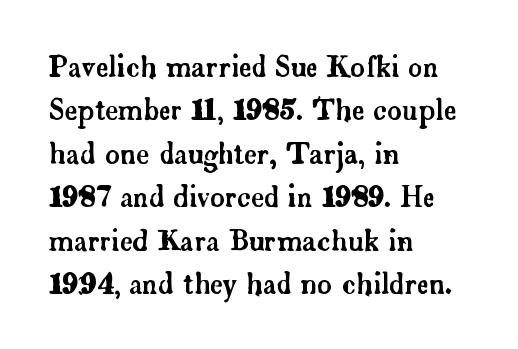
{"serif": "yes", "italic": "no", "width": "normal", "stroke_contrast": "low", "x_height": "small", "monospaced": "no", "underline": "no", "align": "left", "line_spacing": "normal", "line_spacing_ratio": 1.55, "letter_spacing": "normal", "letter_spacing_em": 0.0, "glyph_px": 28}
